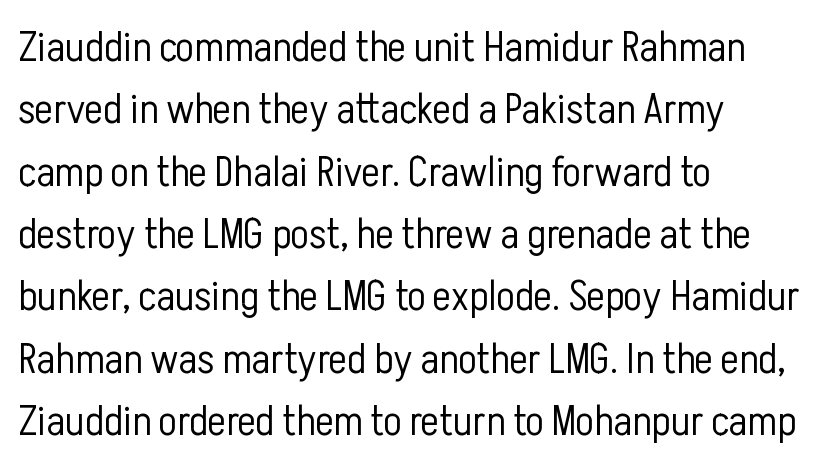
Compared with a typical body face, this is equally light or lighter still. Does the lettering tilt? It doesn't — this is upright. The face used here is a sans, in the tradition of grotesques and geometrics. Reading down the column, the eye jumps a familiar distance to each next line. The rendering uses natural spacing where letterforms have individual widths.
